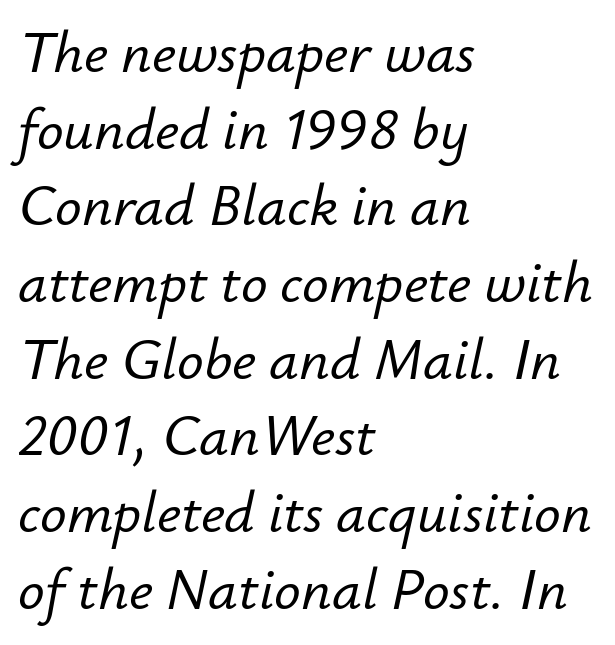
Character widths vary here, with narrow letters taking less room than wide ones. What's the leading like? Ordinary, nothing unusual. The space directly below the letters is spotless. How are the letters spaced? Ordinarily, with no added tracking.
